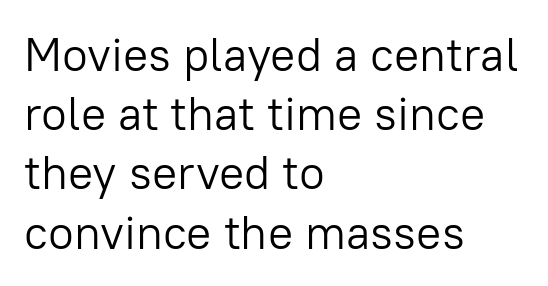
{"serif": "no", "italic": "no", "bold": "no", "weight": "light", "width": "normal", "stroke_contrast": "low", "x_height": "medium", "monospaced": "no", "underline": "no", "align": "left", "line_spacing": "normal", "line_spacing_ratio": 1.26, "letter_spacing": "normal", "letter_spacing_em": 0.0, "glyph_px": 47}
